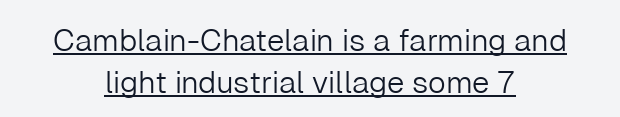
Serifs: no, the terminals of the letterforms are clean. Check the space under the baseline: a stroke is drawn there. Evenly set lines give the paragraph a standard silhouette. This rendering uses center alignment, leaving both contours irregular but symmetric. If you drew a line through each stem, it would be perfectly vertical. A typesetter would call this zero additional tracking.
